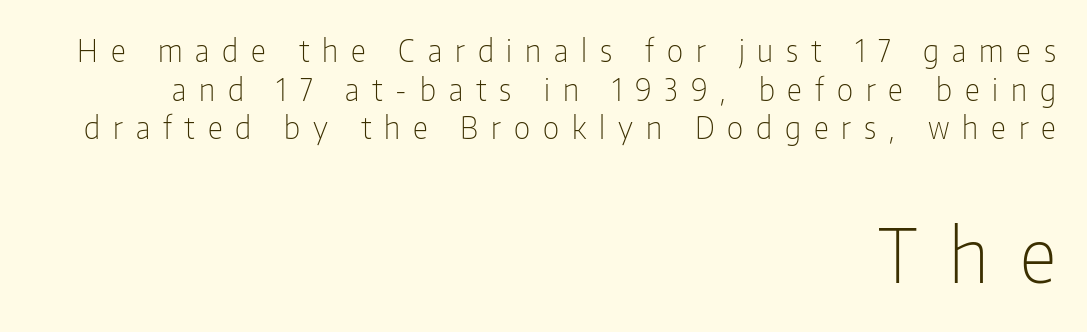
The image shows 74 px light, condensed sans-serif type, upright; set right-aligned, normal line spacing (1.29x), unusually wide letter spacing (+0.43 em), not underlined; the second (bottom) block is 2.47x larger; low stroke contrast and a medium x-height.
